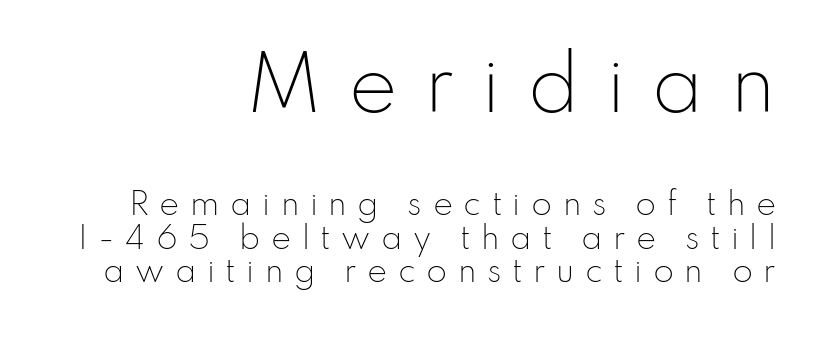
The image shows 74 px light sans-serif type, upright; set right-aligned, tight line spacing (1.11x), unusually wide letter spacing (+0.35 em), not underlined; the first (top) block is 2.47x larger; low stroke contrast and a small x-height.
